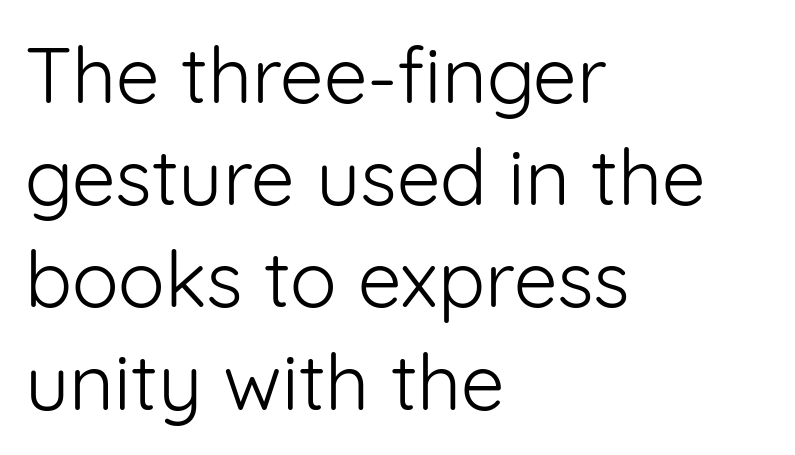
{"serif": "no", "italic": "no", "bold": "no", "weight": "light", "width": "normal", "stroke_contrast": "low", "x_height": "medium", "monospaced": "no", "underline": "no", "align": "left", "line_spacing": "normal", "line_spacing_ratio": 1.31, "letter_spacing": "normal", "letter_spacing_em": 0.0, "glyph_px": 78}
